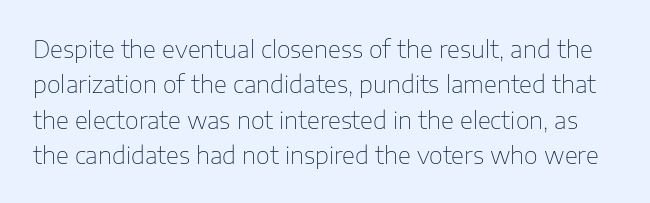
{"italic": "no", "bold": "no", "underline": "no", "line_spacing": "normal", "line_spacing_ratio": 1.47, "letter_spacing": "normal", "letter_spacing_em": 0.0, "glyph_px": 24}
